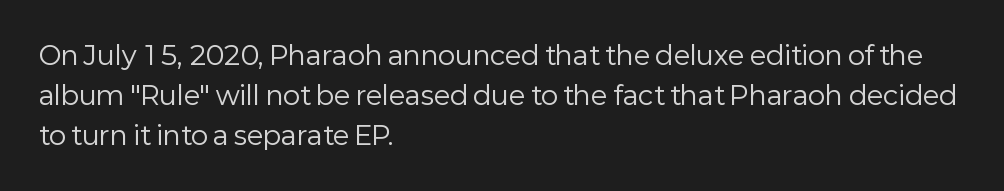
Q: Is the text bold? A: No.
Q: Is the text italic (slanted)? A: No, it is upright.
Q: Is the text underlined? A: No.
Q: How is the paragraph aligned? A: Left-aligned.
Q: Is the spacing between letters normal or unusually wide? A: Normal.
Q: Is the spacing between lines tight, normal or loose? A: Normal.
